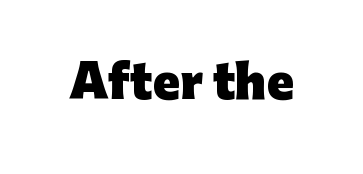
{"serif": "no", "italic": "no", "bold": "yes", "weight": "heavy", "width": "normal", "stroke_contrast": "low", "x_height": "medium", "monospaced": "no", "underline": "no", "letter_spacing": "normal", "letter_spacing_em": 0.0, "glyph_px": 45}
